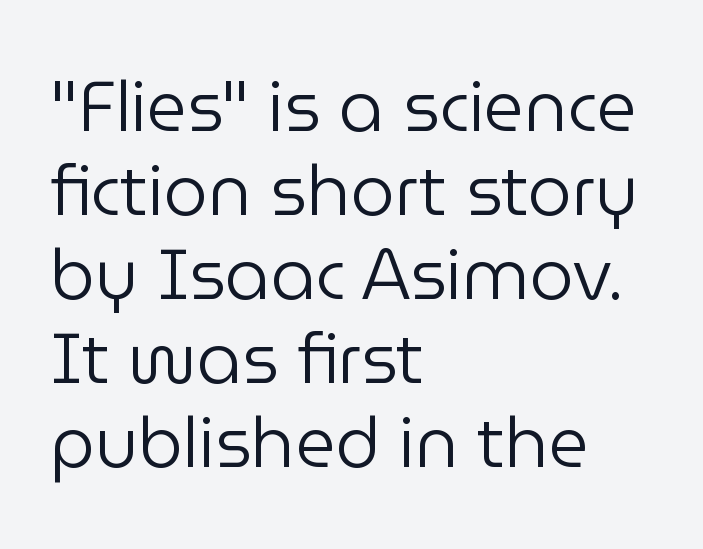
The image shows 70 px regular-weight sans-serif type, upright; set left-aligned, line spacing 1.2x, normal letter spacing, not underlined; low stroke contrast and a medium x-height.
